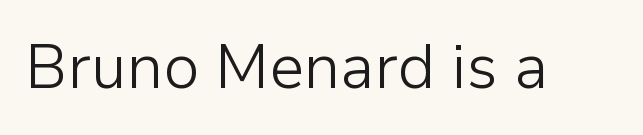
The image shows 62 px light sans-serif type, upright; set normal letter spacing, not underlined; low stroke contrast and a medium x-height.
